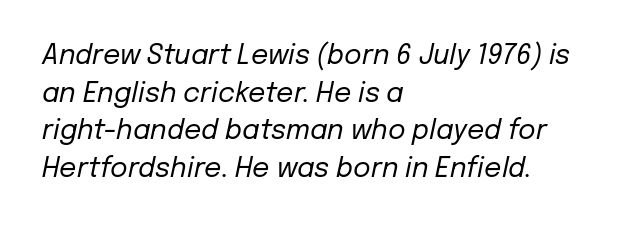
{"italic": "yes", "lean": "right", "slant_degrees": 12, "bold": "no", "underline": "no", "align": "left", "line_spacing": "normal", "line_spacing_ratio": 1.39, "letter_spacing": "normal", "letter_spacing_em": 0.0, "glyph_px": 27}
